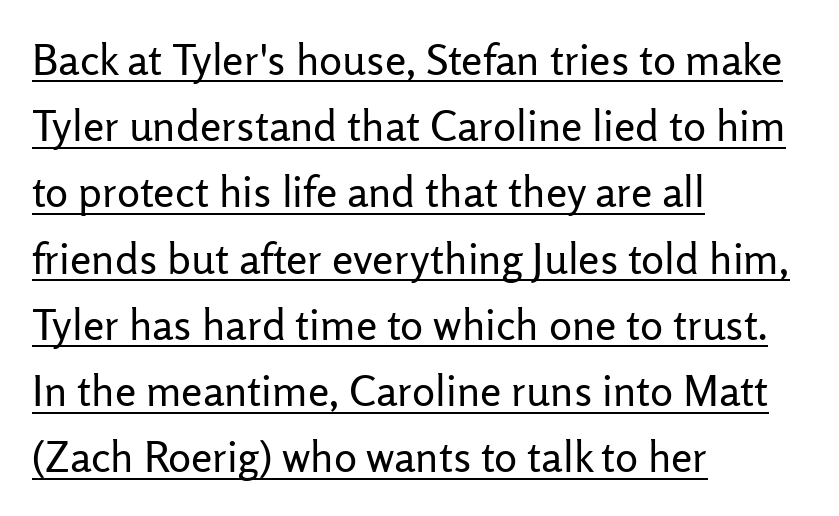
The image shows 43 px regular-weight sans-serif type, upright; set left-aligned, normal line spacing (1.54x), normal letter spacing, underlined; low stroke contrast and a medium x-height.
